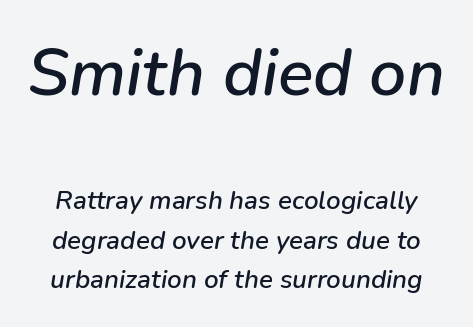
{"italic": "yes", "lean": "right", "slant_degrees": 9, "width": "normal", "stroke_contrast": "low", "x_height": "medium", "monospaced": "no", "underline": "no", "line_spacing": "normal", "line_spacing_ratio": 1.53, "letter_spacing": "normal", "letter_spacing_em": 0.0, "larger_block": "first", "size_ratio": 2.54, "glyph_px": 66}
